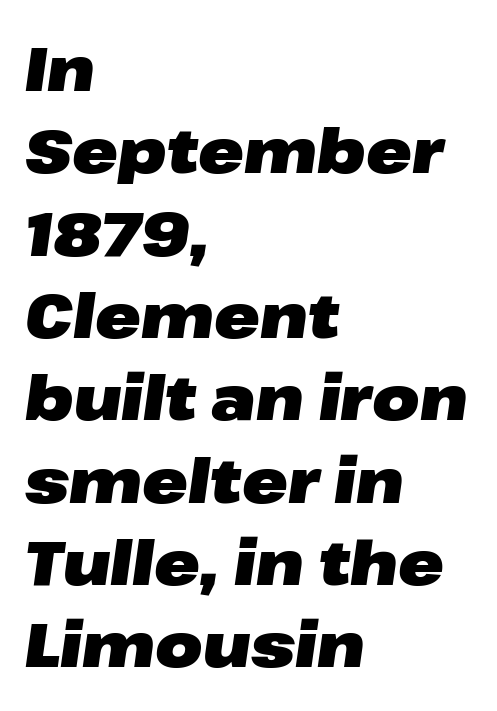
Q: Is the text bold? A: Yes.
Q: Is the text italic (slanted)? A: Yes, it leans right by about 8 degrees.
Q: Is the text underlined? A: No.
Q: How is the paragraph aligned? A: Left-aligned.
Q: Is the spacing between letters normal or unusually wide? A: Normal.
Q: Is the spacing between lines tight, normal or loose? A: Normal.
Q: Width (condensed, normal, or wide)? A: Wide.
Q: Stroke contrast? A: Low.
Q: x-height? A: Medium.
Q: Monospaced? A: No.
